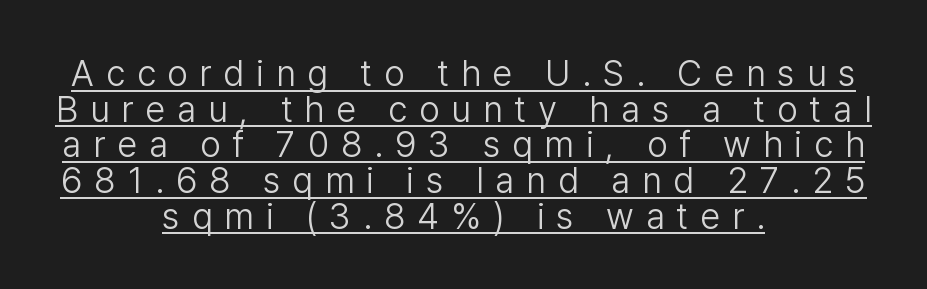
{"serif": "no", "italic": "no", "bold": "no", "weight": "light", "width": "normal", "stroke_contrast": "low", "x_height": "medium", "monospaced": "no", "underline": "yes", "align": "center", "line_spacing": "tight", "line_spacing_ratio": 0.99, "letter_spacing": "wide", "letter_spacing_em": 0.33, "glyph_px": 36}
